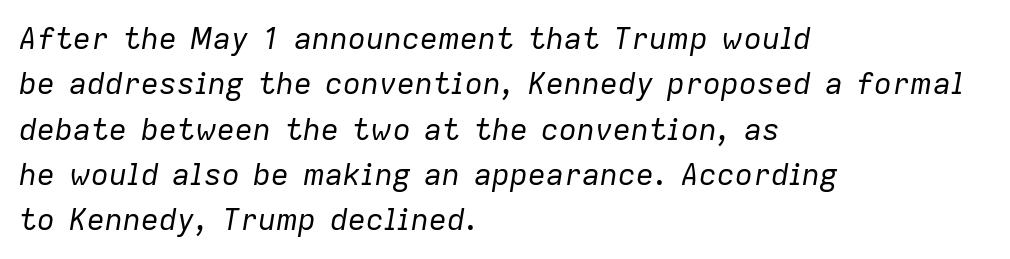
{"italic": "yes", "lean": "right", "slant_degrees": 9, "bold": "no", "weight": "regular", "width": "normal", "stroke_contrast": "low", "x_height": "medium", "monospaced": "no", "underline": "no", "align": "left", "line_spacing": "normal", "line_spacing_ratio": 1.51, "letter_spacing": "normal", "letter_spacing_em": 0.0, "glyph_px": 30}
